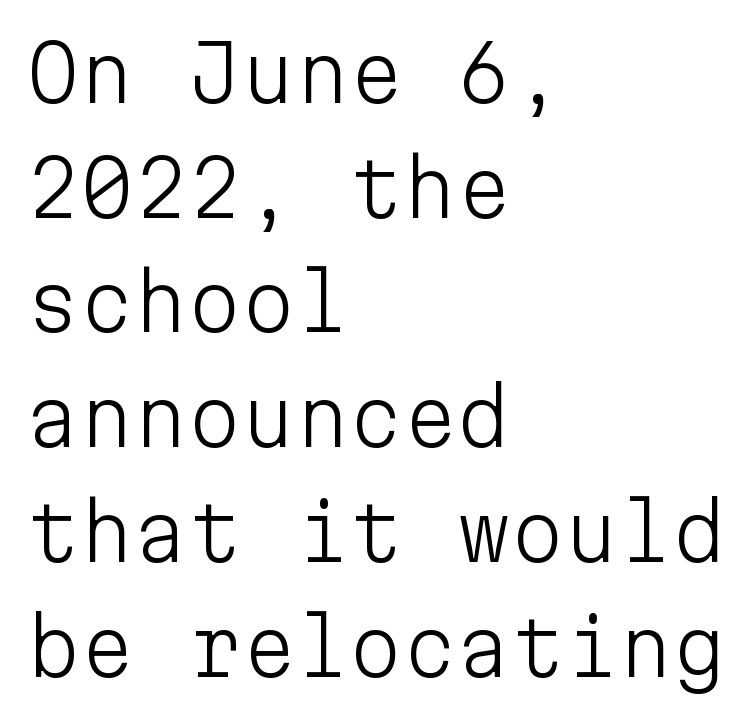
Q: Is the text bold? A: No.
Q: Is the text italic (slanted)? A: No, it is upright.
Q: Is the typeface a serif or a sans-serif typeface? A: Sans-serif.
Q: Is the text underlined? A: No.
Q: How is the paragraph aligned? A: Left-aligned.
Q: Is the spacing between letters normal or unusually wide? A: Normal.
Q: Is the spacing between lines tight, normal or loose? A: Normal.
Q: Width (condensed, normal, or wide)? A: Normal.
Q: Stroke contrast? A: Low.
Q: x-height? A: Medium.
Q: Monospaced? A: Yes.
